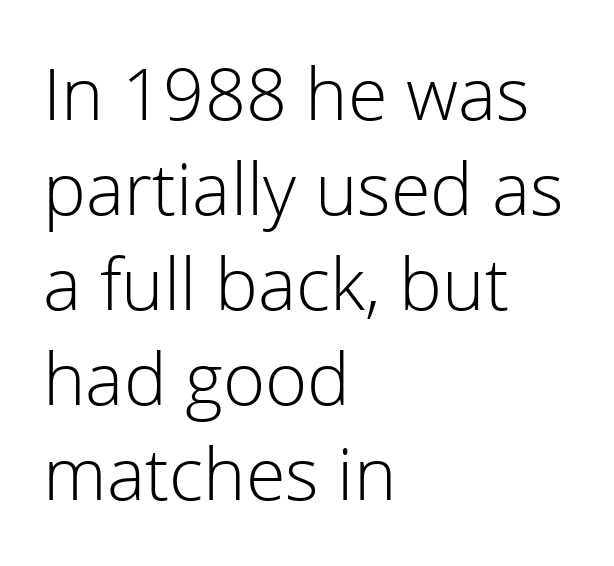
{"serif": "no", "italic": "no", "bold": "no", "weight": "light", "width": "normal", "x_height": "medium", "monospaced": "no", "underline": "no", "align": "left", "line_spacing": "normal", "line_spacing_ratio": 1.32, "letter_spacing": "normal", "letter_spacing_em": 0.0, "glyph_px": 72}
